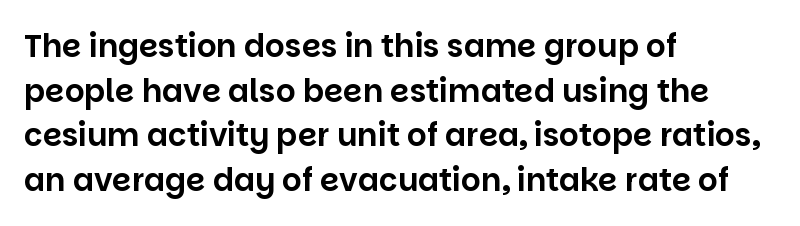
Q: Is the text italic (slanted)? A: No, it is upright.
Q: Is the typeface a serif or a sans-serif typeface? A: Sans-serif.
Q: Is the text underlined? A: No.
Q: How is the paragraph aligned? A: Left-aligned.
Q: Is the spacing between letters normal or unusually wide? A: Normal.
Q: Is the spacing between lines tight, normal or loose? A: Normal.
Q: Width (condensed, normal, or wide)? A: Normal.
Q: Stroke contrast? A: Low.
Q: x-height? A: Large.
Q: Monospaced? A: No.
